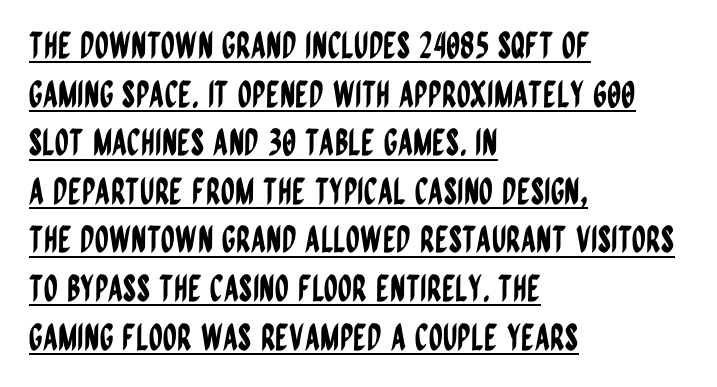
A classic flush-left, rag-right setting is used for this passage. This rendering employs a face without finishing strokes, i.e., a sans-serif. This sample keeps an unexceptional amount of space between lines. You could not count columns in this text — the font is proportionally spaced. Standard letterfit; no display-style spreading of the glyphs. A rule runs beneath these lines of type.
